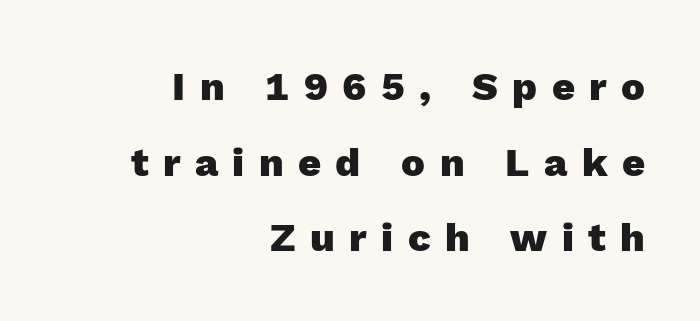
Q: Is the text bold? A: Yes.
Q: Is the text italic (slanted)? A: No, it is upright.
Q: Is the typeface a serif or a sans-serif typeface? A: Sans-serif.
Q: Is the text underlined? A: No.
Q: How is the paragraph aligned? A: Right-aligned.
Q: Is the spacing between letters normal or unusually wide? A: Unusually wide.
Q: Width (condensed, normal, or wide)? A: Normal.
Q: x-height? A: Medium.
Q: Monospaced? A: No.
